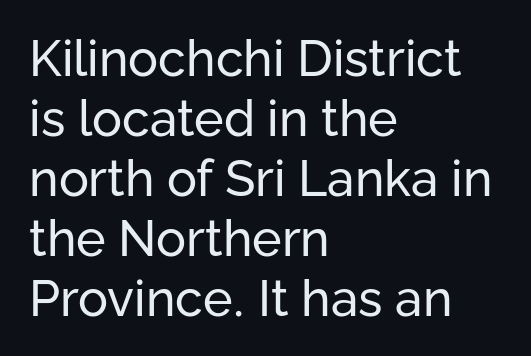
{"serif": "no", "italic": "no", "bold": "no", "weight": "regular", "width": "normal", "stroke_contrast": "low", "x_height": "medium", "monospaced": "no", "underline": "no", "align": "left", "line_spacing_ratio": 1.2, "letter_spacing": "normal", "letter_spacing_em": 0.0, "glyph_px": 50}
